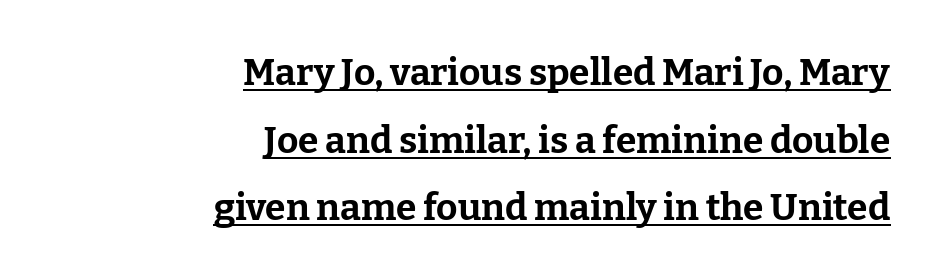
{"serif": "yes", "italic": "no", "bold": "yes", "weight": "bold", "width": "normal", "stroke_contrast": "low", "x_height": "medium", "monospaced": "no", "underline": "yes", "align": "right", "line_spacing_ratio": 1.83, "letter_spacing": "normal", "letter_spacing_em": 0.0, "glyph_px": 37}
